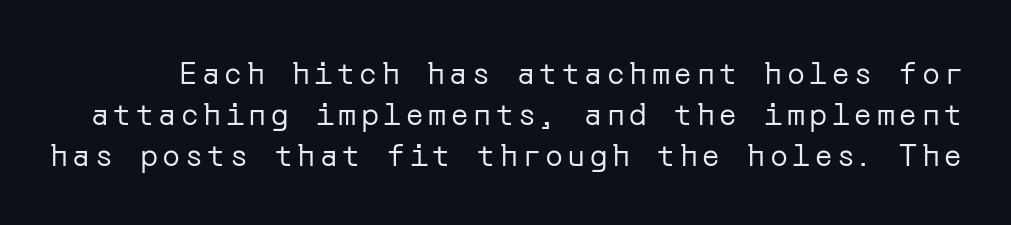
No heavy texture on the line: the type isn't bold. The strip under each line holds only bare page. What kind of face is this? One without serifs — a sans. The letters stand straight up with perfectly vertical stems. Evenly set lines give the paragraph a standard silhouette.
